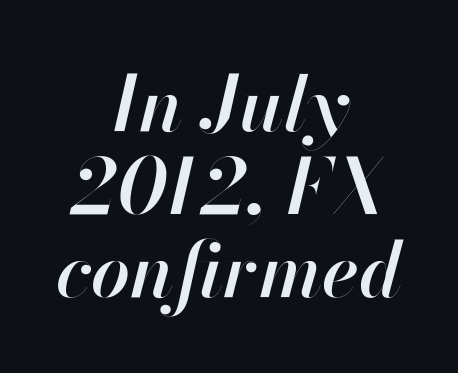
{"italic": "yes", "lean": "right", "slant_degrees": 13, "bold": "semi", "weight": "semibold", "width": "normal", "stroke_contrast": "high", "x_height": "small", "monospaced": "no", "underline": "no", "align": "center", "line_spacing": "tight", "line_spacing_ratio": 1.08, "letter_spacing": "normal", "letter_spacing_em": 0.0, "glyph_px": 77}
